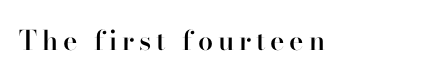
Q: Is the text bold? A: Semi-bold.
Q: Is the text italic (slanted)? A: No, it is upright.
Q: Is the text underlined? A: No.
